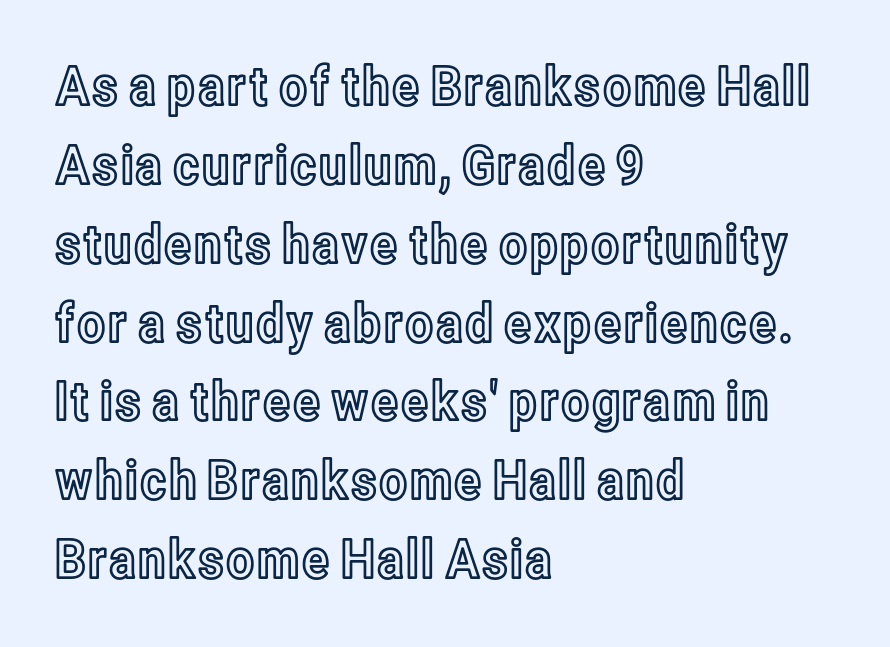
{"italic": "no", "width": "condensed", "x_height": "medium", "monospaced": "no", "underline": "no", "align": "left", "line_spacing": "normal", "line_spacing_ratio": 1.46, "letter_spacing": "normal", "letter_spacing_em": 0.0, "glyph_px": 54}
